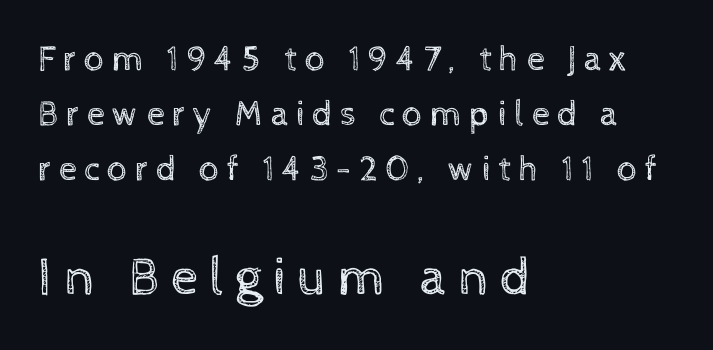
{"italic": "no", "bold": "no", "weight": "regular", "width": "normal", "x_height": "medium", "monospaced": "no", "underline": "no", "align": "left", "line_spacing": "normal", "line_spacing_ratio": 1.53, "letter_spacing": "wide", "letter_spacing_em": 0.2, "larger_block": "second", "size_ratio": 1.5, "glyph_px": 54}
